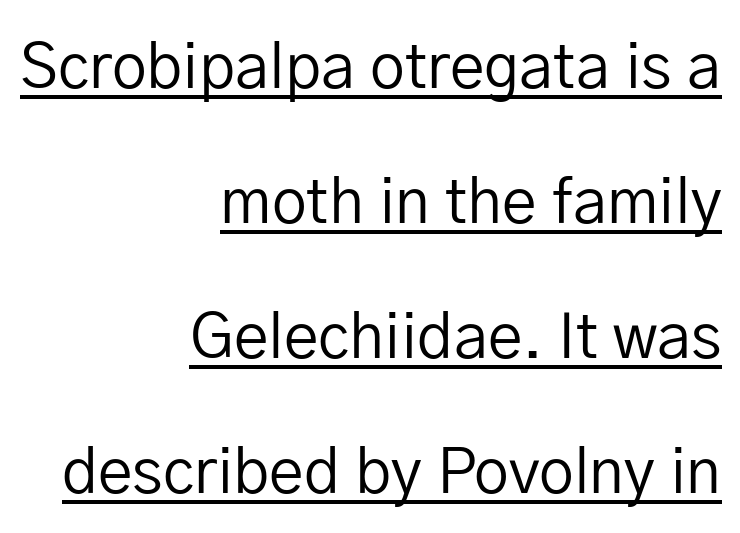
Q: Is the text bold? A: No.
Q: Is the text italic (slanted)? A: No, it is upright.
Q: Is the typeface a serif or a sans-serif typeface? A: Sans-serif.
Q: Is the text underlined? A: Yes.
Q: How is the paragraph aligned? A: Right-aligned.
Q: Is the spacing between letters normal or unusually wide? A: Normal.
Q: Is the spacing between lines tight, normal or loose? A: Loose.
Q: Width (condensed, normal, or wide)? A: Normal.
Q: Stroke contrast? A: Low.
Q: x-height? A: Medium.
Q: Monospaced? A: No.
